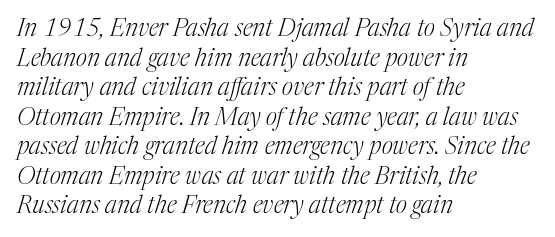
The image shows 24 px text type, italic (leaning right); set left-aligned, line spacing 1.23x, normal letter spacing, not underlined.
